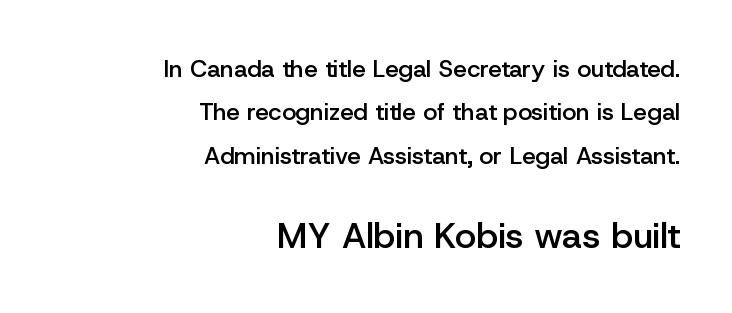
A fair bit of extra ink — the face is semibold, not bold. Between these two stacked blocks, the lower one wins on size. Does the lettering tilt? It doesn't — this is upright. A typesetter would call this proportional, since set widths differ per character. A clean baseline with only descenders dipping below it.
